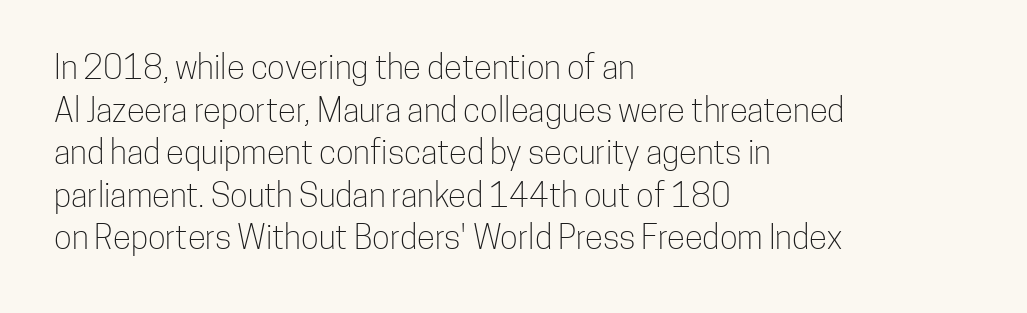
{"serif": "no", "italic": "no", "bold": "no", "weight": "light", "width": "condensed", "stroke_contrast": "low", "x_height": "medium", "monospaced": "no", "underline": "no", "align": "left", "line_spacing": "normal", "line_spacing_ratio": 1.29, "letter_spacing": "normal", "letter_spacing_em": 0.0, "glyph_px": 33}
